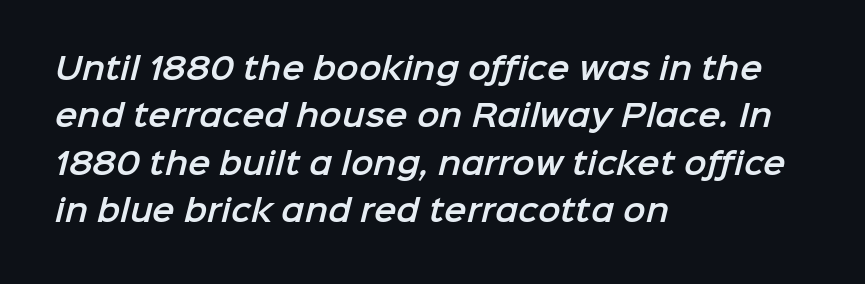
Nope, no serifs anywhere on these letters. Tracking value appears to be zero — textbook default spacing. Note the varied advance widths — an 'i' is clearly narrower than an 'm'. The foot of each line stays bare and open. All the whitespace from short lines collects on the right.
